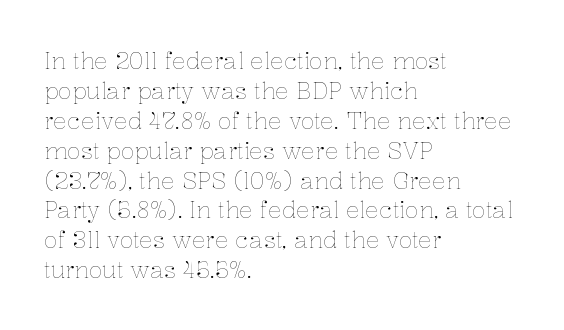
The image shows 23 px text type, upright; set left-aligned, normal line spacing (1.3x), normal letter spacing, not underlined.
